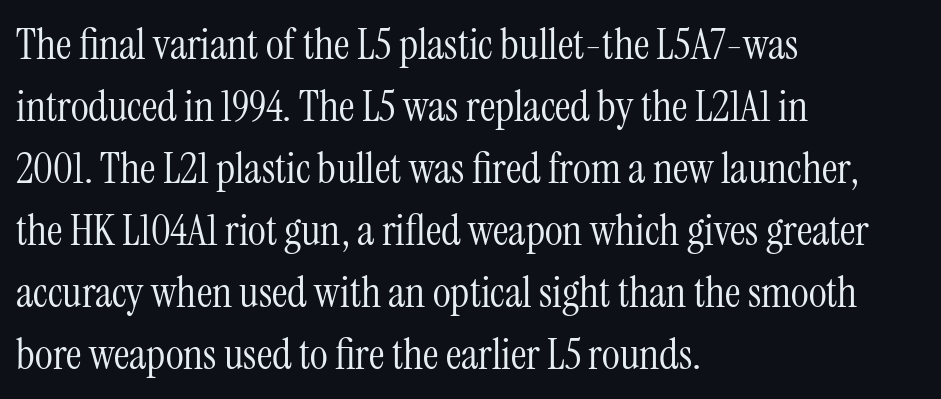
The image shows 43 px light, condensed serif type, upright; set left-aligned, normal line spacing (1.44x), normal letter spacing, not underlined; medium stroke contrast and a medium x-height.
